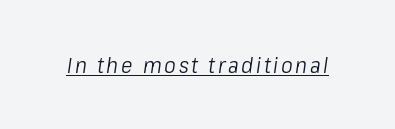
Q: Is the text bold? A: No.
Q: Is the text italic (slanted)? A: Yes, it leans right by about 8 degrees.
Q: Is the text underlined? A: Yes.
